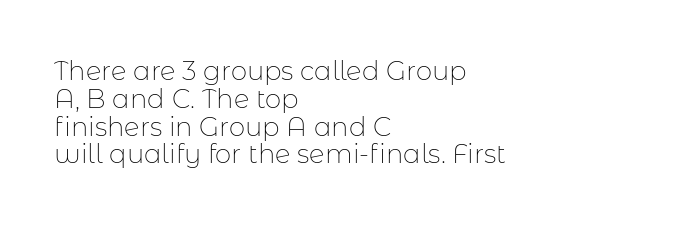
The image shows 26 px text type, upright; set left-aligned, tight line spacing (1.07x), normal letter spacing, not underlined.
